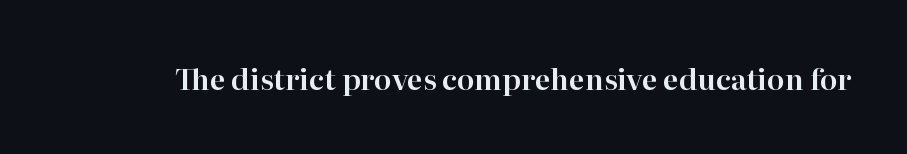
The image shows 29 px serif type, upright; set normal letter spacing, not underlined; high stroke contrast and a medium x-height.
